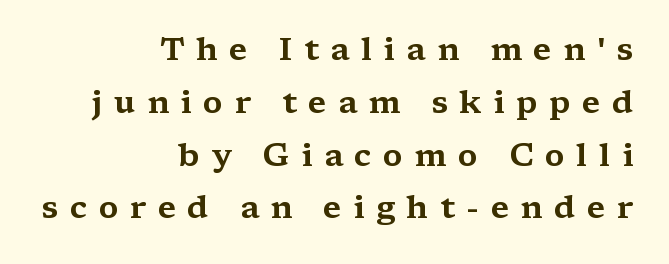
{"serif": "yes", "italic": "no", "width": "wide", "stroke_contrast": "medium", "x_height": "medium", "monospaced": "no", "underline": "no", "align": "right", "line_spacing": "normal", "line_spacing_ratio": 1.65, "letter_spacing": "wide", "letter_spacing_em": 0.36, "glyph_px": 32}
